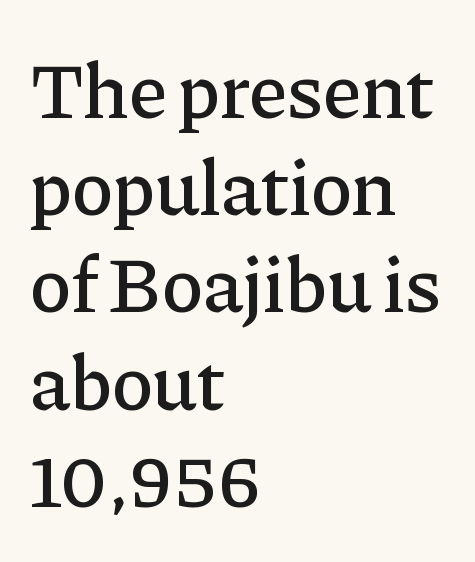
{"serif": "yes", "italic": "no", "width": "normal", "stroke_contrast": "low", "x_height": "medium", "monospaced": "no", "underline": "no", "align": "left", "line_spacing_ratio": 1.23, "letter_spacing": "normal", "letter_spacing_em": 0.0, "glyph_px": 79}
